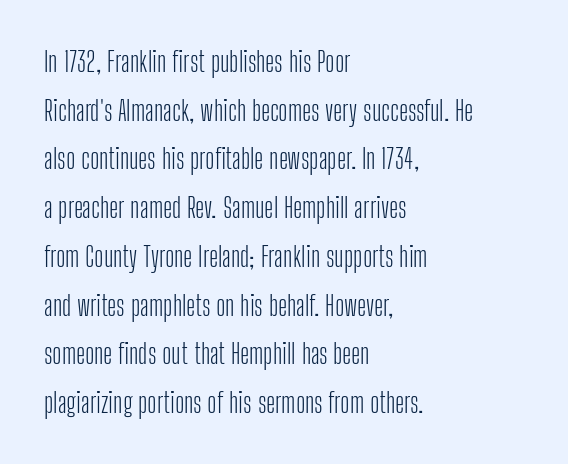
Q: Is the text bold? A: No.
Q: Is the text italic (slanted)? A: No, it is upright.
Q: Is the typeface a serif or a sans-serif typeface? A: Sans-serif.
Q: Is the text underlined? A: No.
Q: How is the paragraph aligned? A: Left-aligned.
Q: Is the spacing between letters normal or unusually wide? A: Normal.
Q: Width (condensed, normal, or wide)? A: Condensed.
Q: Stroke contrast? A: Low.
Q: x-height? A: Medium.
Q: Monospaced? A: No.
